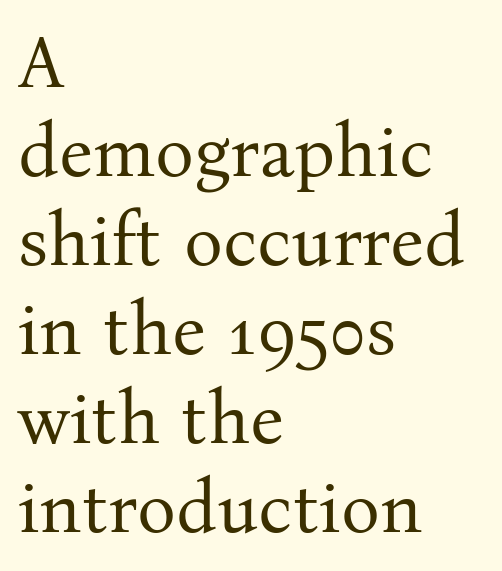
The image shows 73 px regular-weight serif type, upright; set left-aligned, line spacing 1.22x, normal letter spacing, not underlined; medium stroke contrast and a medium x-height.
